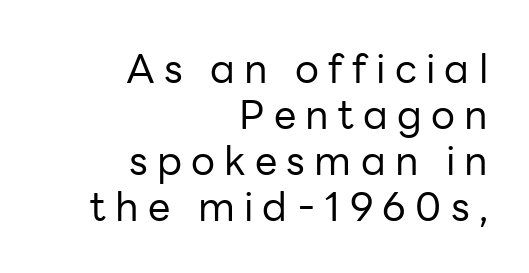
{"serif": "no", "italic": "no", "bold": "no", "weight": "regular", "width": "normal", "stroke_contrast": "low", "x_height": "medium", "monospaced": "no", "underline": "no", "align": "right", "line_spacing": "tight", "line_spacing_ratio": 1.15, "letter_spacing": "wide", "letter_spacing_em": 0.23, "glyph_px": 40}
